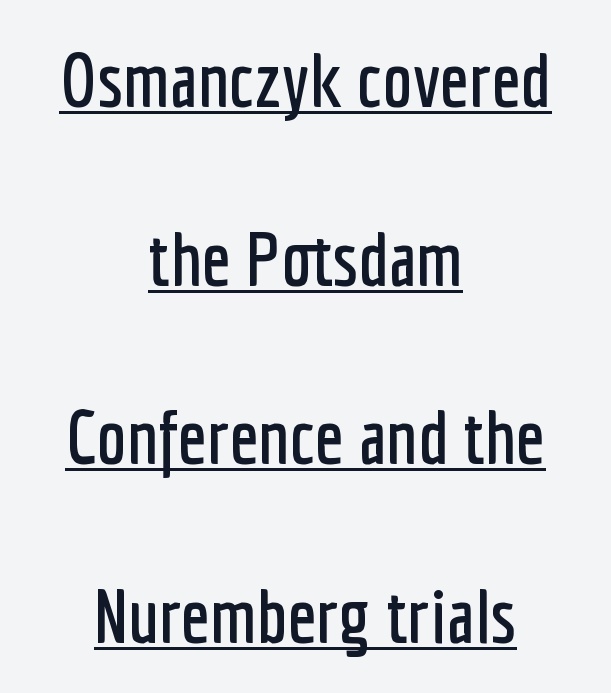
Casual observation: everything's sitting right in the middle. Do the letters lean? They stand straight. Inter-character spacing is left at the font's built-in metrics. Is this a fixed-width face? No — the glyphs have proportional, varying widths. A typesetter would call this leading open, well beyond the default. The typesetter has applied underlining to the passage shown.
